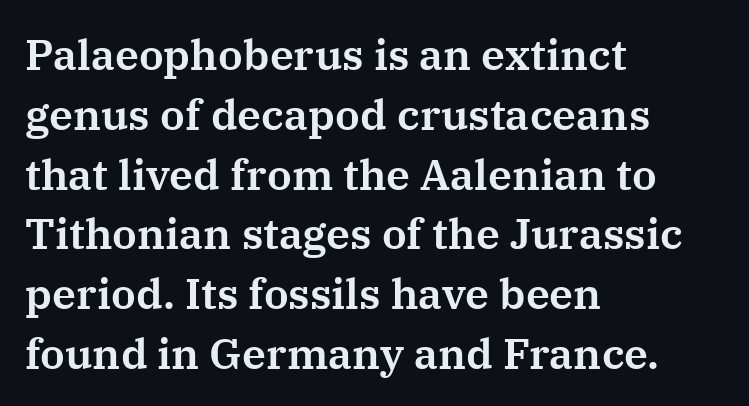
The space beneath each line is pristine and unruled. This block has exactly the height ordinary leading produces. Varying glyph widths throughout — classic text-font behaviour. Students, note that the glyphs here touch the page at normal intervals. No italicization has been applied; the sample stays upright.
